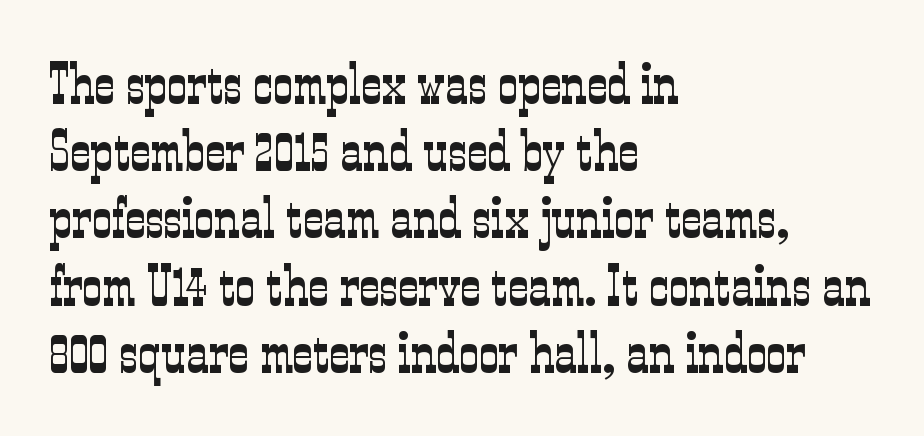
Note the varied advance widths — an 'i' is clearly narrower than an 'm'. Posture: vertical. Notice how the passage keeps a crisp vertical edge on the left only. Weight: in the light-to-regular range. The letters carry serifs — small finishing strokes at the ends of their stems. Words float on clear page, feet unadorned.
